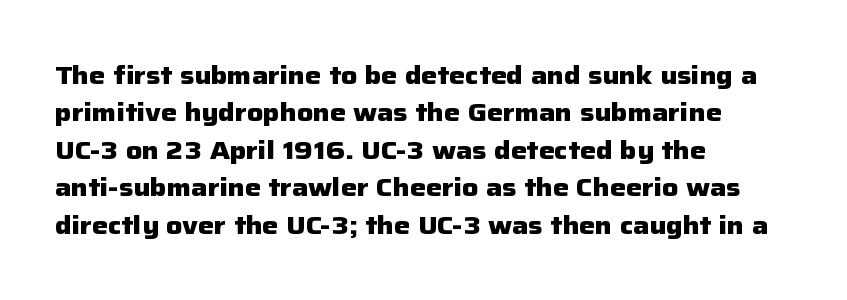
Q: Is the text bold? A: Yes.
Q: Is the text italic (slanted)? A: No, it is upright.
Q: Is the text underlined? A: No.
Q: How is the paragraph aligned? A: Left-aligned.
Q: Is the spacing between letters normal or unusually wide? A: Normal.
Q: Is the spacing between lines tight, normal or loose? A: Normal.
